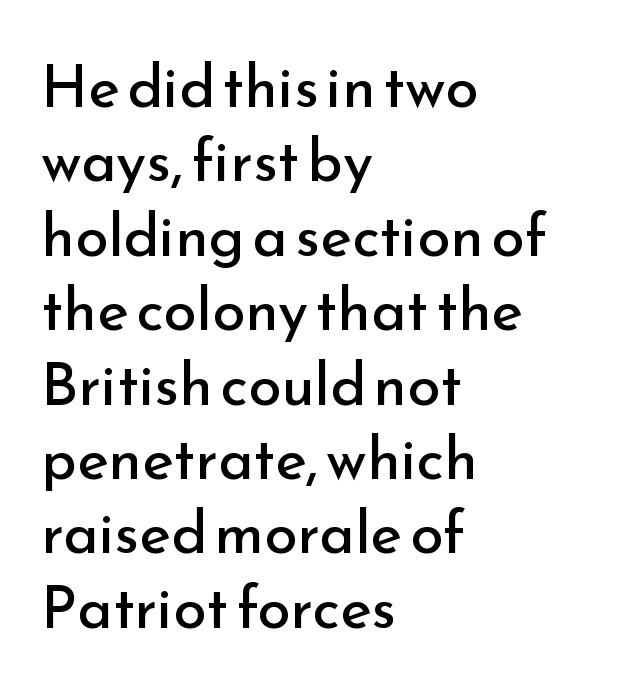
The specimen reads as upright at a glance. Line starts are locked; line ends wander. You could not count columns in this text — the font is proportionally spaced. Here the glyphs are tracked normally, forming tight word shapes. The passage shown is typeset with a sans-serif family.
